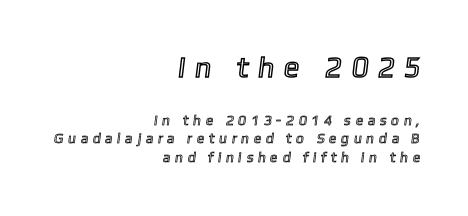
Underlining? Definitely not there. Line ends are locked; line starts wander. Quick note: interline space is typical. The tracking reads as deliberately expanded to a designer's eye. The first block has been scaled up relative to the second.
